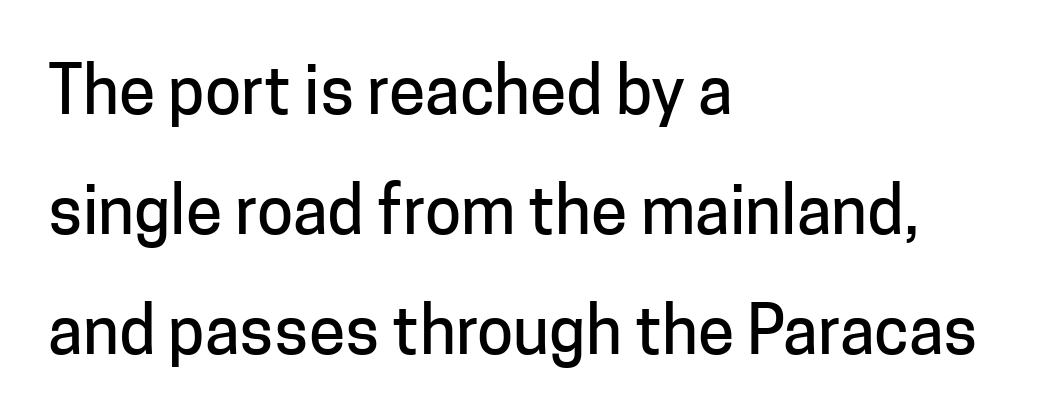
{"serif": "no", "italic": "no", "width": "normal", "stroke_contrast": "low", "x_height": "medium", "monospaced": "no", "underline": "no", "align": "left", "line_spacing_ratio": 1.82, "letter_spacing": "normal", "letter_spacing_em": 0.0, "glyph_px": 66}
